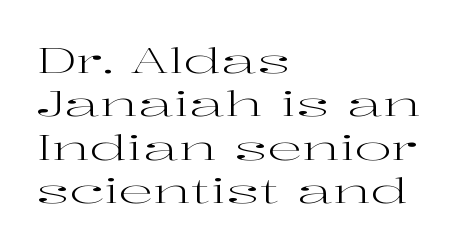
The image shows 35 px regular-weight, wide serif type, upright; set left-aligned, line spacing 1.24x, normal letter spacing, not underlined; high stroke contrast and a medium x-height.
